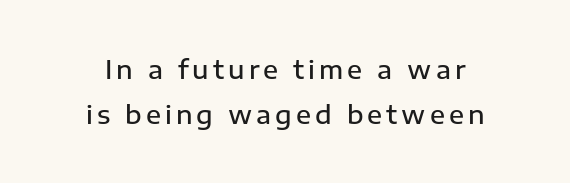
Q: Is the text bold? A: Semi-bold.
Q: Is the text italic (slanted)? A: No, it is upright.
Q: Is the text underlined? A: No.
